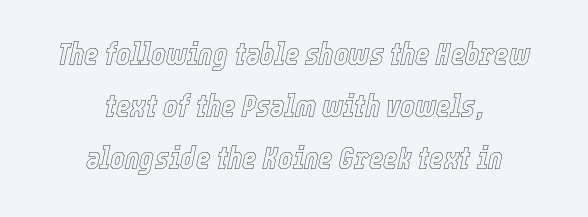
{"italic": "yes", "lean": "right", "slant_degrees": 12, "width": "condensed", "x_height": "medium", "monospaced": "no", "underline": "no", "align": "center", "line_spacing": "normal", "line_spacing_ratio": 1.67, "letter_spacing": "normal", "letter_spacing_em": 0.0, "glyph_px": 31}
